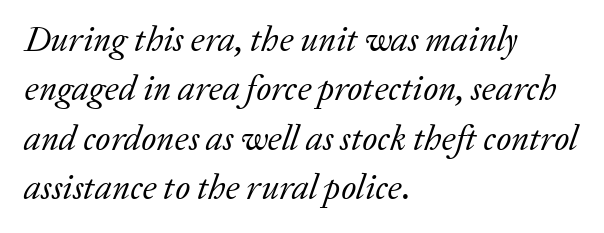
{"serif": "yes", "italic": "yes", "lean": "right", "slant_degrees": 20, "bold": "no", "weight": "regular", "width": "normal", "stroke_contrast": "low", "x_height": "medium", "monospaced": "no", "underline": "no", "align": "left", "line_spacing": "normal", "line_spacing_ratio": 1.41, "letter_spacing": "normal", "letter_spacing_em": 0.0, "glyph_px": 35}
